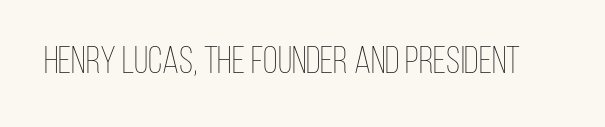
Character widths vary here, with narrow letters taking less room than wide ones. Rule under the text: the space is simply empty. Nobody touched the tracking dial on this one. Weight: not bold — regular or lighter.
